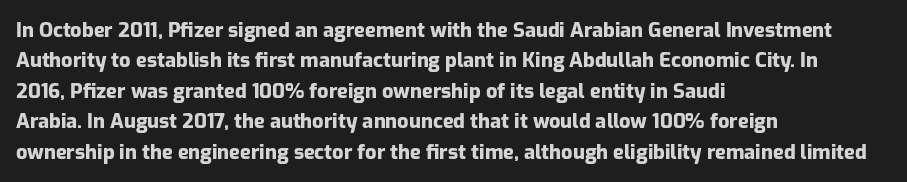
The image shows 20 px bold type, upright; set left-aligned, normal line spacing (1.52x), normal letter spacing, not underlined.
